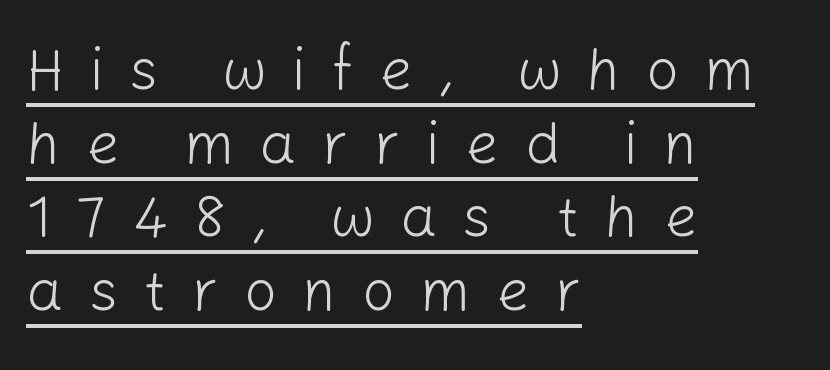
The image shows 58 px light sans-serif type, upright; set left-aligned, normal line spacing (1.27x), unusually wide letter spacing (+0.44 em), underlined; low stroke contrast and a medium x-height.
